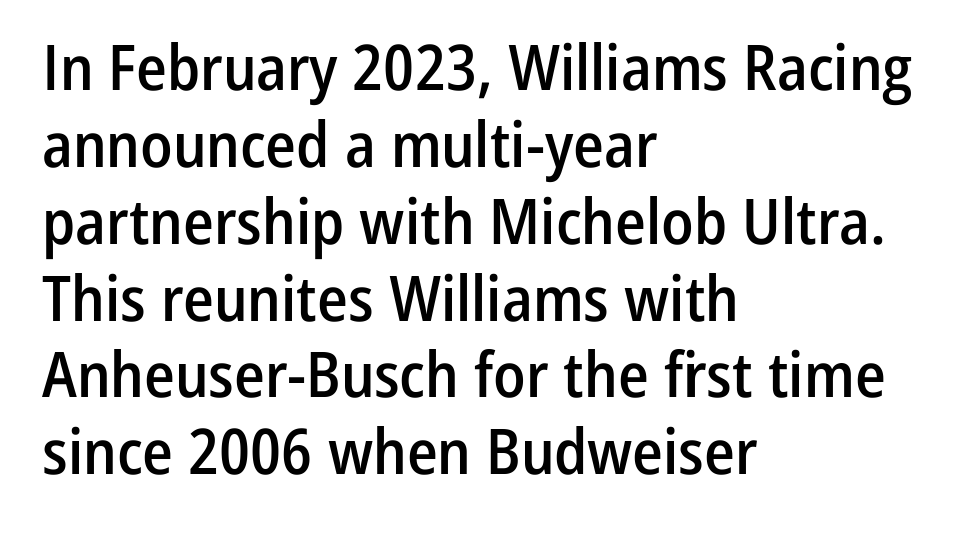
{"serif": "no", "italic": "no", "bold": "semi", "weight": "semibold", "width": "condensed", "stroke_contrast": "low", "x_height": "medium", "monospaced": "no", "underline": "no", "align": "left", "line_spacing_ratio": 1.22, "letter_spacing": "normal", "letter_spacing_em": 0.0, "glyph_px": 63}
